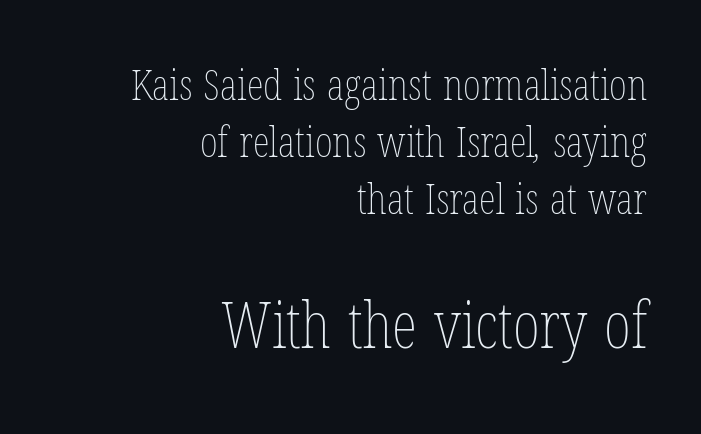
{"bold": "no", "weight": "thin", "width": "condensed", "stroke_contrast": "low", "x_height": "medium", "monospaced": "no", "underline": "no", "align": "right", "line_spacing": "normal", "line_spacing_ratio": 1.33, "letter_spacing": "normal", "letter_spacing_em": 0.0, "larger_block": "second", "size_ratio": 1.51, "glyph_px": 65}
